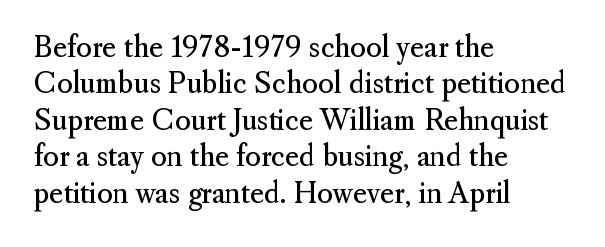
Upright lettering throughout. Reading down the column, the eye jumps a familiar distance to each next line. The typesetting does not lean heavy: it is not bold. Horizontal alignment here is leftward, the default for most running prose. The space directly below the letters is spotless. Glyph-to-glyph distance matches everyday printed text.
